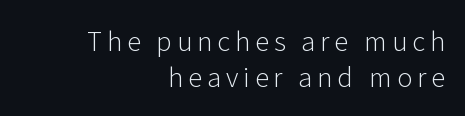
Q: Is the text bold? A: No.
Q: Is the text italic (slanted)? A: No, it is upright.
Q: Is the text underlined? A: No.
Q: How is the paragraph aligned? A: Right-aligned.
Q: Is the spacing between lines tight, normal or loose? A: Normal.
